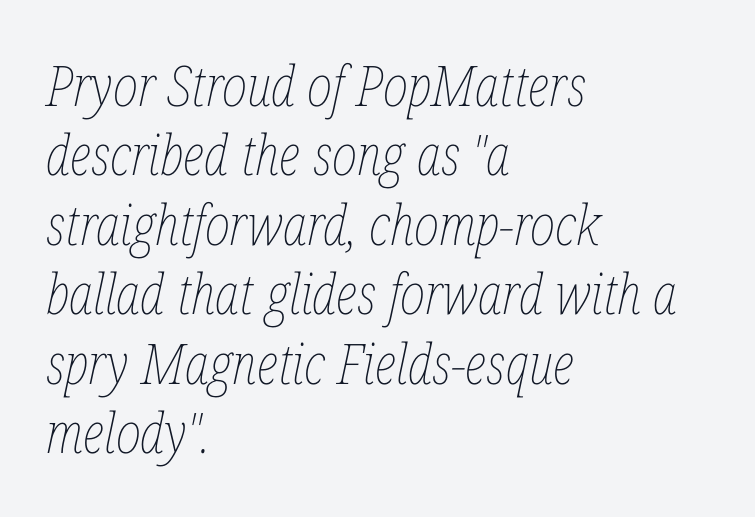
{"italic": "yes", "lean": "right", "slant_degrees": 12, "bold": "no", "weight": "thin", "width": "condensed", "stroke_contrast": "low", "x_height": "medium", "monospaced": "no", "underline": "no", "align": "left", "line_spacing_ratio": 1.24, "letter_spacing": "normal", "letter_spacing_em": 0.0, "glyph_px": 56}
